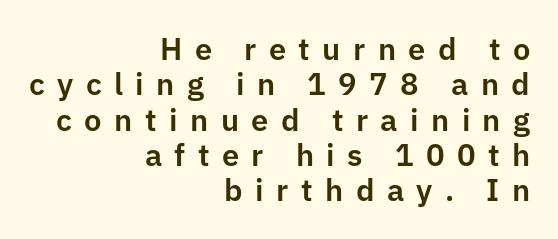
The image shows 31 px sans-serif type, upright; set right-aligned, tight line spacing (1.14x), unusually wide letter spacing (+0.4 em), not underlined; low stroke contrast and a medium x-height.
